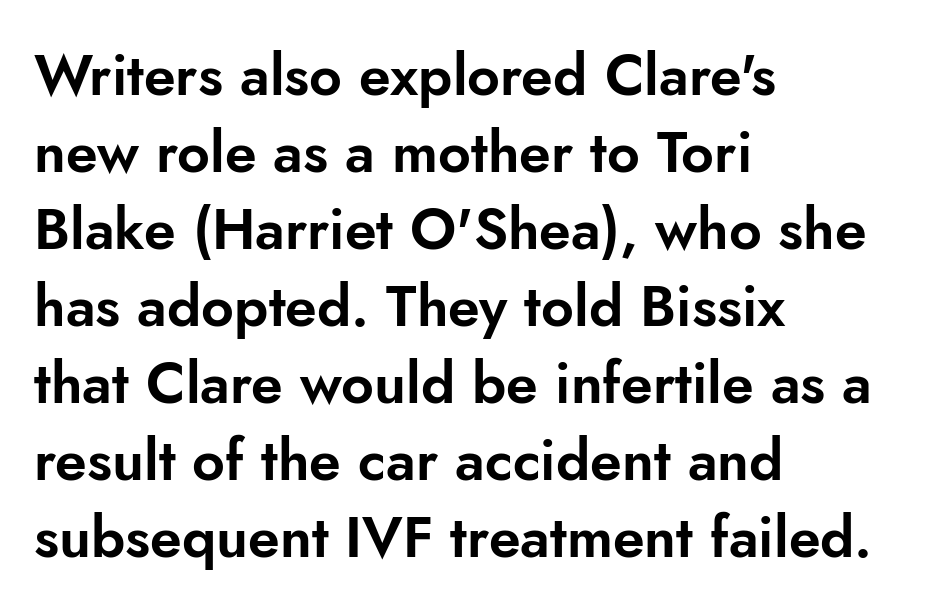
Is the letter spacing exaggerated? No — it looks like the ordinary default. Quick note: interline space is typical. What kind of face is this? One without serifs — a sans. Posture: vertical. Decoration check: the copy has no underline. Looks like regular typesetting: each glyph gets only the width it needs.
